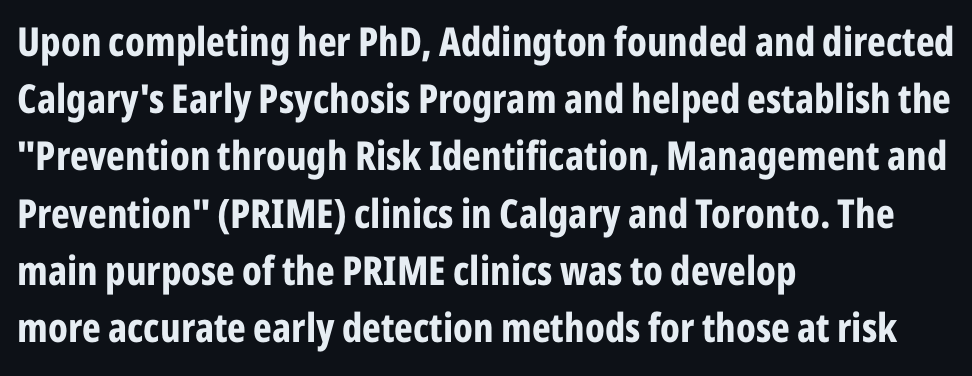
Heavy, bold letterforms. The block of text has a typical density, with ordinary space between rows. Left-aligned paragraph, ragged on the right. Inter-character spacing is left at the font's built-in metrics.
